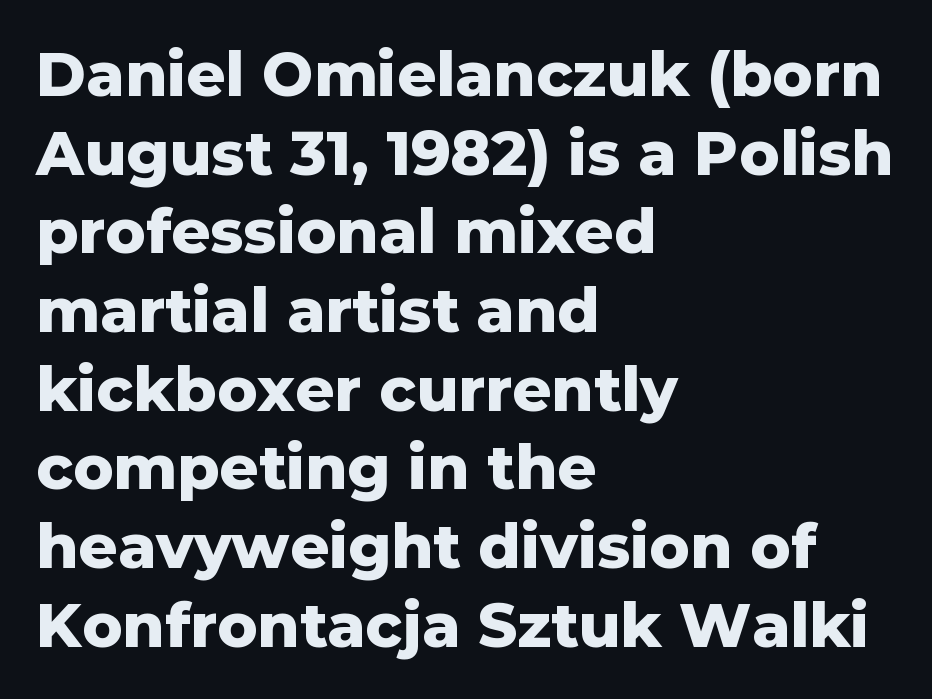
{"serif": "no", "italic": "no", "bold": "yes", "weight": "heavy", "width": "normal", "stroke_contrast": "low", "x_height": "medium", "monospaced": "no", "underline": "no", "align": "left", "line_spacing": "normal", "line_spacing_ratio": 1.29, "letter_spacing": "normal", "letter_spacing_em": 0.0, "glyph_px": 61}
